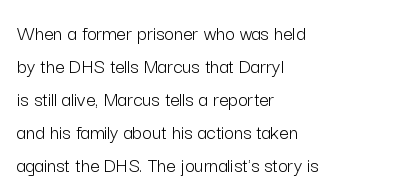
The image shows 21 px text type, upright; set left-aligned, normal line spacing (1.57x), normal letter spacing, not underlined.
